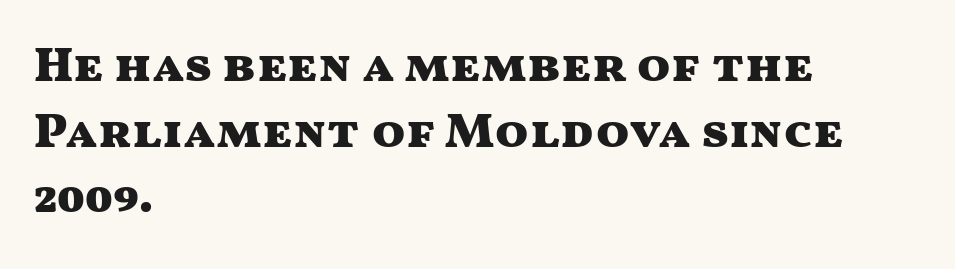
{"serif": "no", "italic": "no", "bold": "yes", "weight": "heavy", "width": "wide", "stroke_contrast": "medium", "x_height": "medium", "monospaced": "no", "underline": "no", "align": "left", "line_spacing": "normal", "line_spacing_ratio": 1.34, "letter_spacing": "normal", "letter_spacing_em": 0.0, "glyph_px": 49}
